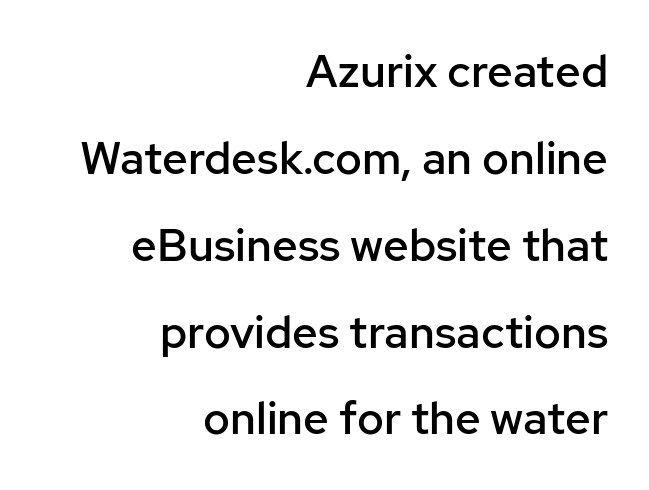
The image shows 45 px semibold sans-serif type, upright; set right-aligned, loose line spacing (1.93x), normal letter spacing, not underlined; low stroke contrast and a medium x-height.
